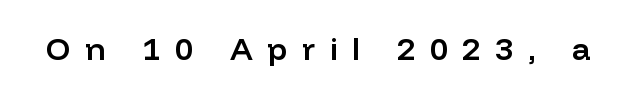
{"serif": "no", "italic": "no", "bold": "semi", "weight": "semibold", "width": "normal", "stroke_contrast": "low", "x_height": "medium", "monospaced": "no", "underline": "no", "letter_spacing": "wide", "letter_spacing_em": 0.45, "glyph_px": 32}
